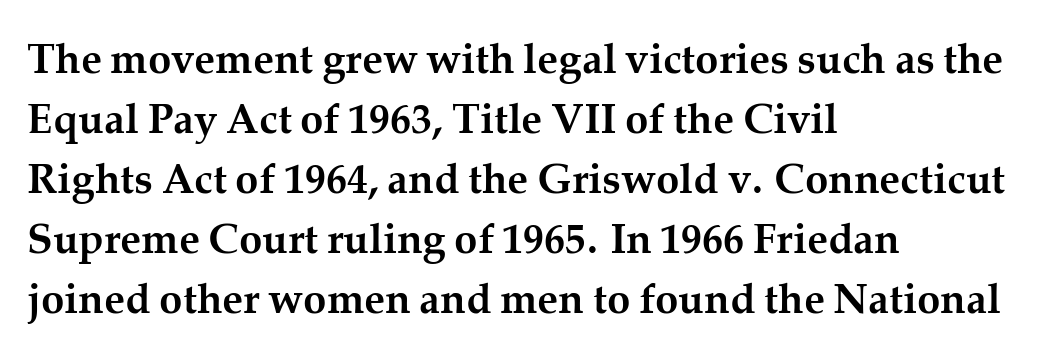
One-word summary of the alignment: left. Typographically, this falls in the serif category. Is there much room between lines? A standard amount, neither cramped nor airy. The letters advance in unequal steps, a hallmark of proportional type. The words here are not underlined. Quick note: not italic, upright.
